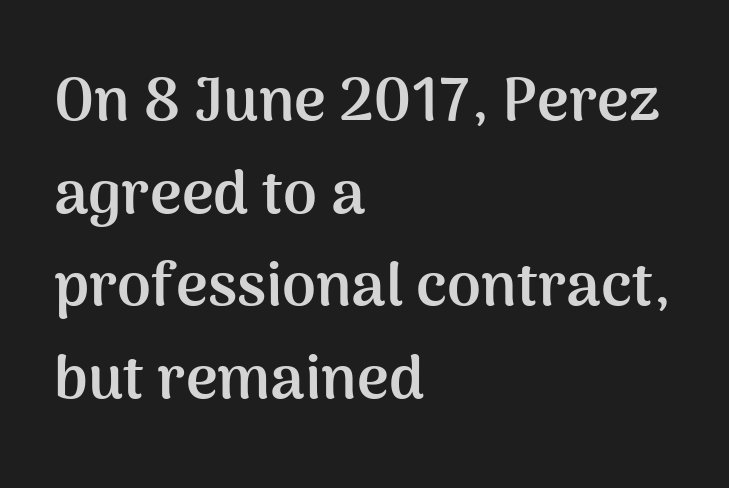
Vertical strokes here are truly vertical. The passage shown stacks its lines at a standard gap. Proportional: the letters do not fall into vertical columns. What stands out about the letter spacing? Nothing — it is the standard amount. The typeface chosen for these lines omits serifs.
